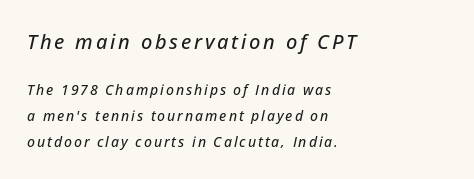
{"italic": "yes", "lean": "right", "slant_degrees": 12, "underline": "no", "align": "left", "line_spacing_ratio": 1.85, "larger_block": "first", "size_ratio": 1.43, "glyph_px": 20}
